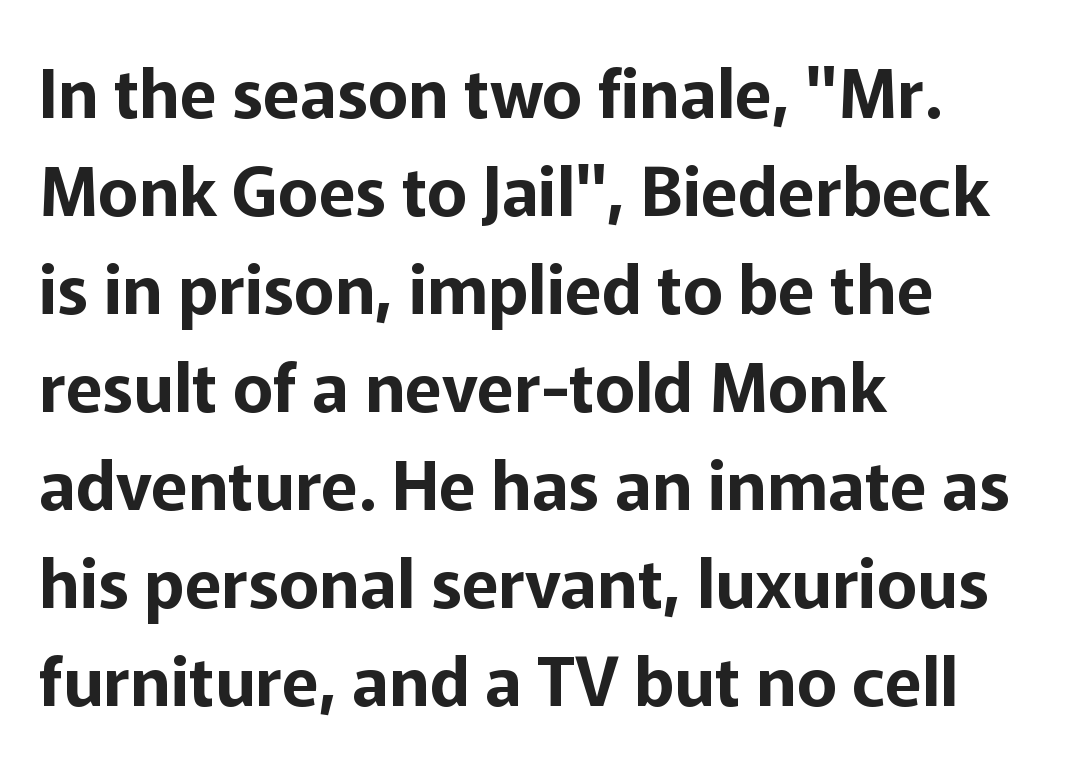
{"serif": "no", "italic": "no", "width": "normal", "stroke_contrast": "low", "x_height": "medium", "monospaced": "no", "underline": "no", "align": "left", "line_spacing": "normal", "line_spacing_ratio": 1.44, "letter_spacing": "normal", "letter_spacing_em": 0.0, "glyph_px": 68}
